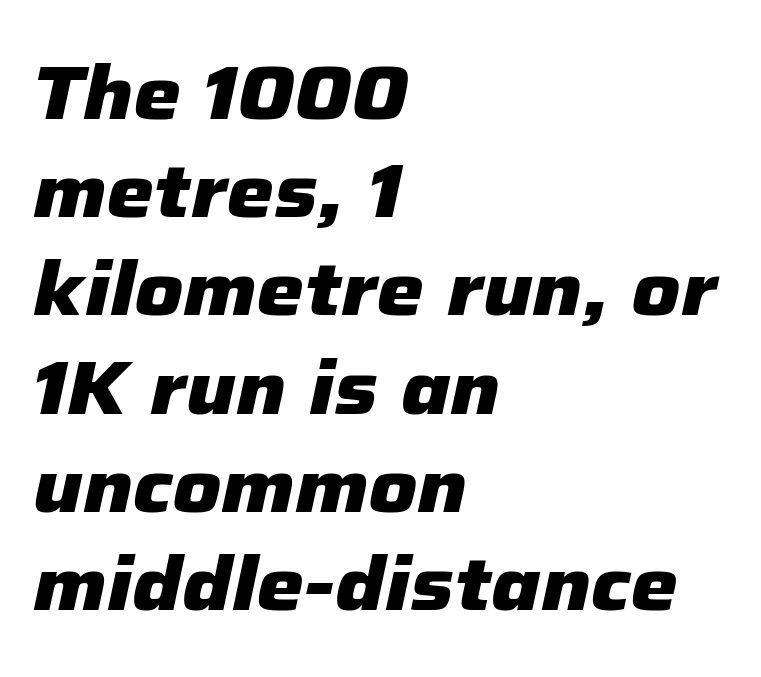
Chunky letters — that's bold for sure. The gap between lines stays unmarked. Slanted lettering throughout. Default kerning and tracking; the words read as compact shapes. In terms of leading, this rendering sits right in the middle.
